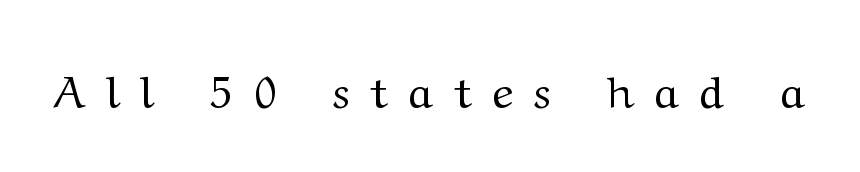
{"serif": "yes", "italic": "no", "bold": "no", "weight": "regular", "width": "wide", "stroke_contrast": "medium", "x_height": "medium", "monospaced": "no", "underline": "no", "letter_spacing": "wide", "letter_spacing_em": 0.46, "glyph_px": 45}
